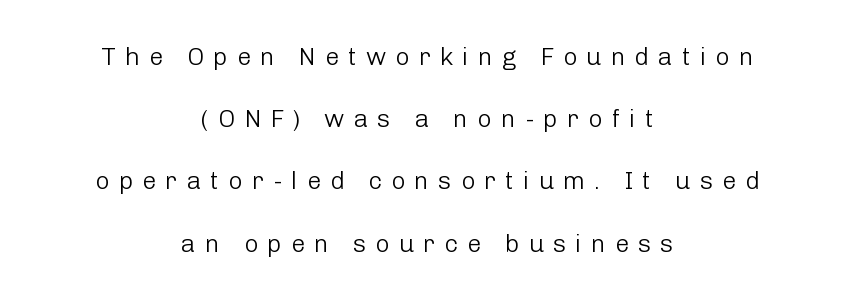
{"italic": "no", "bold": "no", "underline": "no", "align": "center", "line_spacing": "loose", "line_spacing_ratio": 2.49, "letter_spacing": "wide", "letter_spacing_em": 0.36, "glyph_px": 25}
